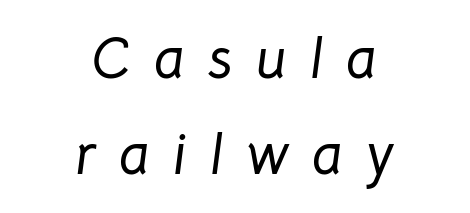
{"italic": "yes", "lean": "right", "slant_degrees": 8, "width": "normal", "stroke_contrast": "low", "x_height": "medium", "monospaced": "no", "underline": "no", "align": "center", "line_spacing": "normal", "line_spacing_ratio": 1.68, "letter_spacing": "wide", "letter_spacing_em": 0.41, "glyph_px": 57}
